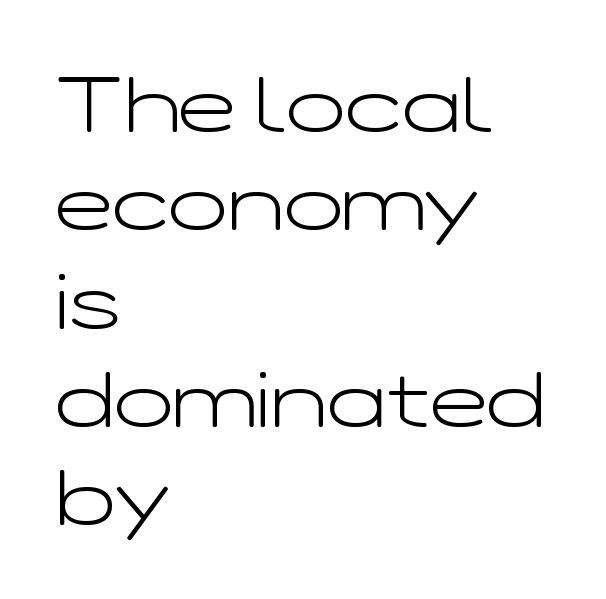
Q: Is the text bold? A: No.
Q: Is the text italic (slanted)? A: No, it is upright.
Q: Is the typeface a serif or a sans-serif typeface? A: Sans-serif.
Q: Is the text underlined? A: No.
Q: How is the paragraph aligned? A: Left-aligned.
Q: Is the spacing between letters normal or unusually wide? A: Normal.
Q: Is the spacing between lines tight, normal or loose? A: Normal.
Q: Width (condensed, normal, or wide)? A: Wide.
Q: Stroke contrast? A: Low.
Q: x-height? A: Medium.
Q: Monospaced? A: No.
